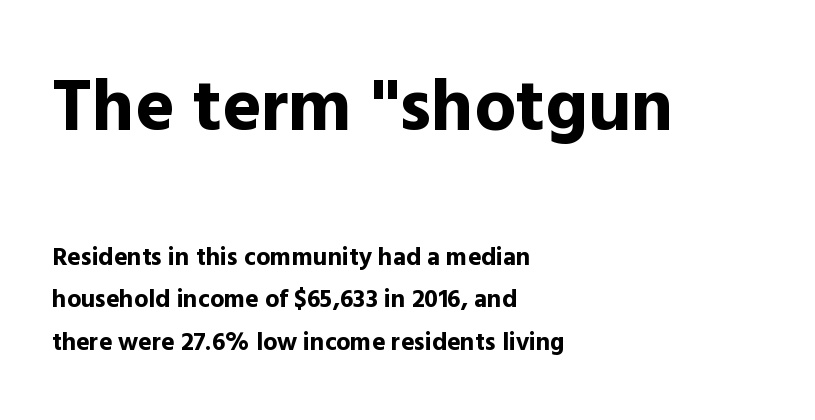
{"serif": "no", "italic": "no", "bold": "yes", "weight": "bold", "width": "normal", "x_height": "medium", "monospaced": "no", "underline": "no", "align": "left", "line_spacing_ratio": 1.71, "letter_spacing": "normal", "letter_spacing_em": 0.0, "larger_block": "first", "size_ratio": 2.96, "glyph_px": 74}
